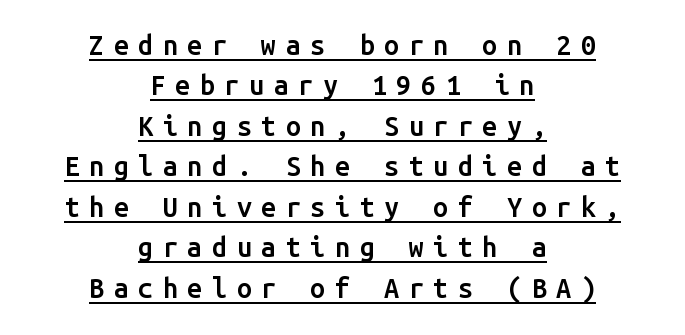
Every stem runs plumb, perpendicular to the baseline. Notice how a bar underscores the lettering throughout. There is plenty of visible air inserted between adjacent glyphs. Leading matches the norm, producing a regular column.
